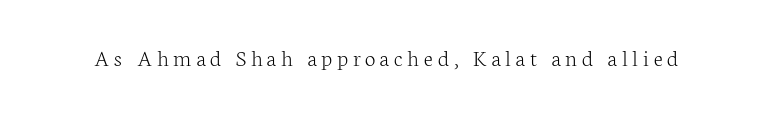
Q: Is the text bold? A: No.
Q: Is the text italic (slanted)? A: No, it is upright.
Q: Is the text underlined? A: No.
Q: Is the spacing between letters normal or unusually wide? A: Unusually wide.
